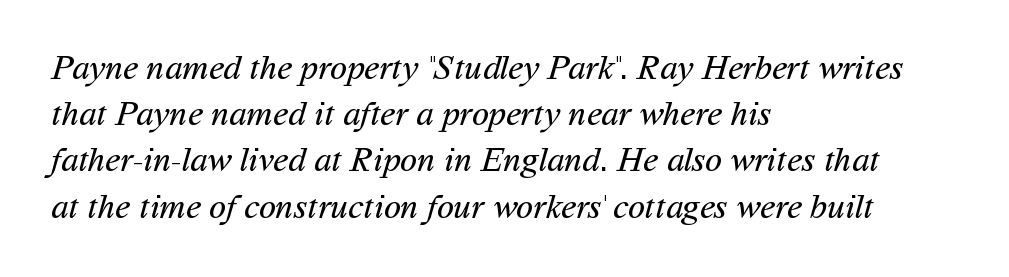
The image shows 35 px regular-weight sans-serif type; set left-aligned, normal line spacing (1.32x), normal letter spacing, not underlined; medium stroke contrast and a medium x-height.
